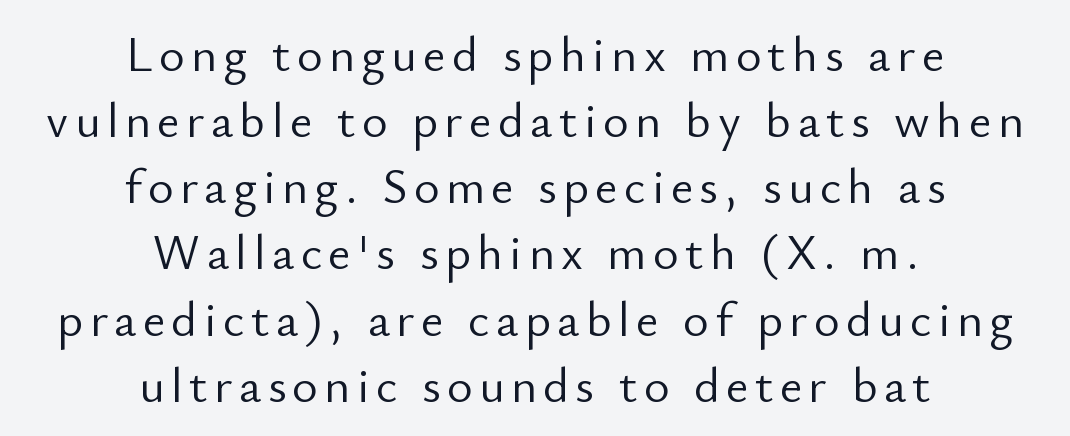
The image shows 49 px light sans-serif type, upright; set centered, normal line spacing (1.35x), not underlined; low stroke contrast and a small x-height.
